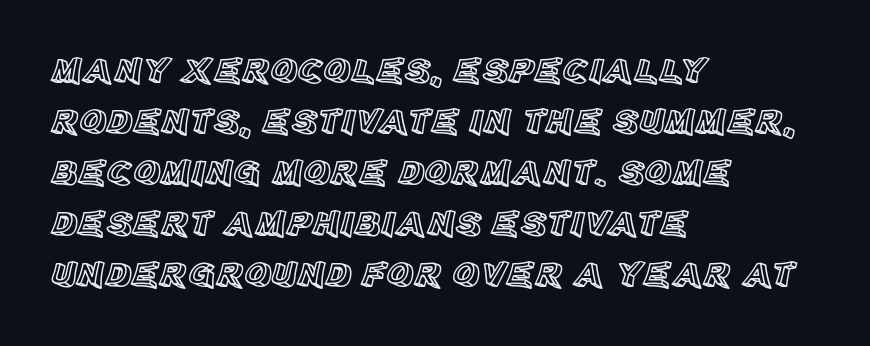
Any mark beneath the type? The region is blank. Line spacing here is normal. The paragraph shown leans on its left margin. Each letter keeps its own natural width here, so spacing adapts to shape. Observe the ordinary spacing: letters are neighbours, not strangers.
